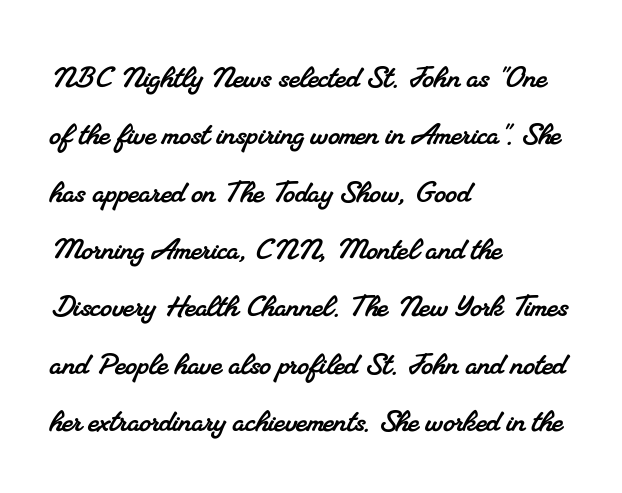
The image shows 37 px serif type; set left-aligned, normal line spacing (1.55x), normal letter spacing, not underlined; medium stroke contrast and a small x-height.
